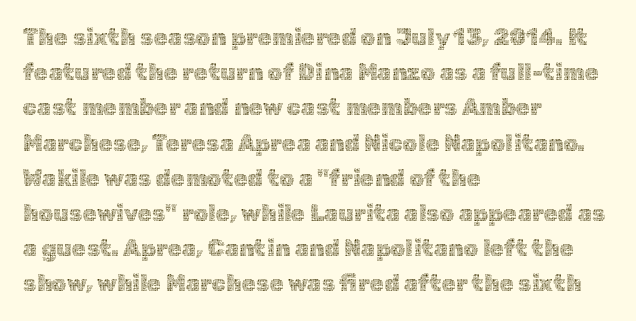
A typesetter would call this leading conventional body-copy spacing. Casual observation: everything's shoved over to the left. Counters stay open thanks to moderate or lighter strokes. The lettering stays uniformly vertical, giving the passage a roman look. No extra tracking has been applied to these lines. The gap between lines stays unmarked.
